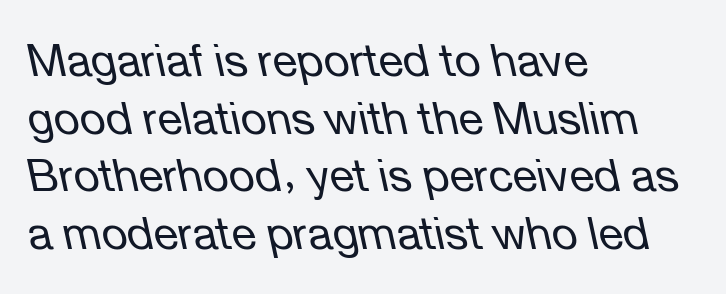
Q: Is the text bold? A: No.
Q: Is the text italic (slanted)? A: Yes, it leans left by about 12 degrees.
Q: Is the text underlined? A: No.
Q: How is the paragraph aligned? A: Left-aligned.
Q: Is the spacing between letters normal or unusually wide? A: Normal.
Q: Is the spacing between lines tight, normal or loose? A: Normal.
Q: Width (condensed, normal, or wide)? A: Normal.
Q: Stroke contrast? A: Low.
Q: x-height? A: Medium.
Q: Monospaced? A: No.
